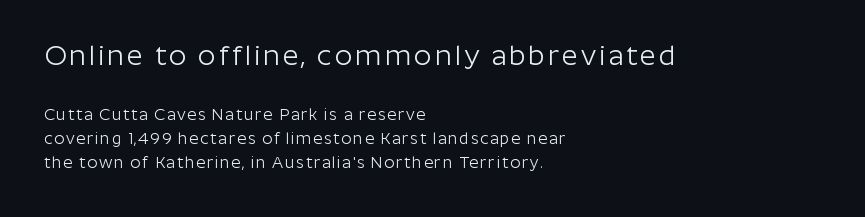
Q: Is the text bold? A: No.
Q: Is the text italic (slanted)? A: No, it is upright.
Q: Is the typeface a serif or a sans-serif typeface? A: Sans-serif.
Q: Is the text underlined? A: No.
Q: How is the paragraph aligned? A: Left-aligned.
Q: Is the spacing between lines tight, normal or loose? A: Normal.
Q: Which block of text is set in a larger size, the first (top) or the second (bottom)? A: The first (top) one.
Q: Width (condensed, normal, or wide)? A: Normal.
Q: Stroke contrast? A: Low.
Q: x-height? A: Medium.
Q: Monospaced? A: No.
